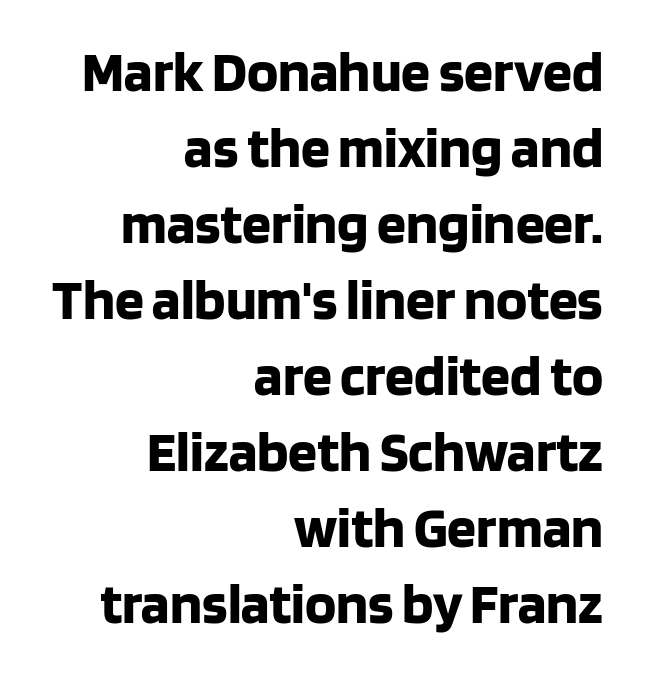
Q: Is the text bold? A: Yes.
Q: Is the text italic (slanted)? A: No, it is upright.
Q: Is the typeface a serif or a sans-serif typeface? A: Sans-serif.
Q: Is the text underlined? A: No.
Q: How is the paragraph aligned? A: Right-aligned.
Q: Is the spacing between letters normal or unusually wide? A: Normal.
Q: Is the spacing between lines tight, normal or loose? A: Normal.
Q: Width (condensed, normal, or wide)? A: Normal.
Q: Stroke contrast? A: Low.
Q: x-height? A: Large.
Q: Monospaced? A: No.
